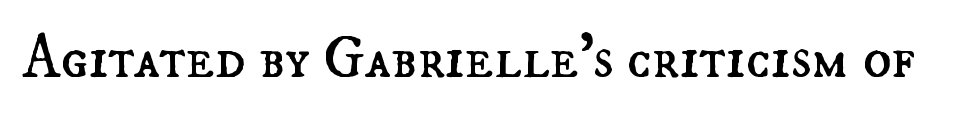
Q: Is the text bold? A: No.
Q: Is the text italic (slanted)? A: No, it is upright.
Q: Is the text underlined? A: No.
Q: Is the spacing between letters normal or unusually wide? A: Normal.
Q: Width (condensed, normal, or wide)? A: Normal.
Q: Stroke contrast? A: Medium.
Q: x-height? A: Small.
Q: Monospaced? A: No.
